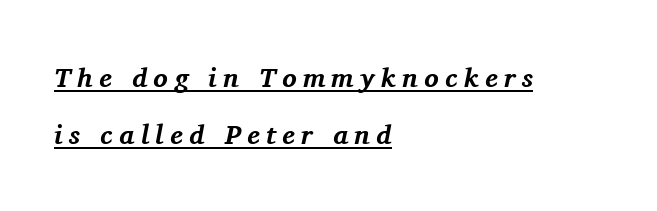
{"italic": "yes", "lean": "right", "slant_degrees": 11, "bold": "yes", "underline": "yes", "align": "left", "line_spacing": "loose", "line_spacing_ratio": 2.12, "letter_spacing": "wide", "letter_spacing_em": 0.23, "glyph_px": 27}
